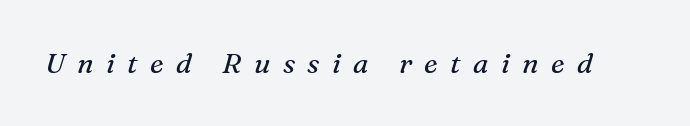
The image shows 28 px regular-weight serif type, italic (leaning right); set unusually wide letter spacing (+0.44 em), not underlined; medium stroke contrast and a medium x-height.
